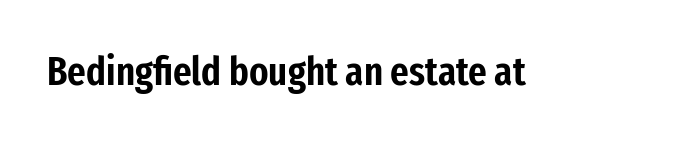
A typesetter would call this zero additional tracking. The rendering uses natural spacing where letterforms have individual widths. No feet cap the strokes, marking this as sans-serif type. These lines were composed using upright roman letters.
